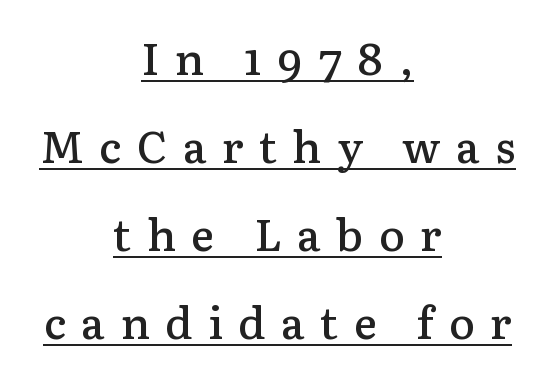
This sample trades compactness for vertical openness between lines. Glance below the letters and you will spot a drawn line. Inter-character spacing is expanded well beyond the font's built-in metrics. Summary of weight: moderately heavy, a semibold. Both edges are ragged and mirror each other, which tells us the setting is centered.
